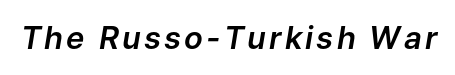
{"italic": "yes", "lean": "right", "slant_degrees": 9, "width": "normal", "stroke_contrast": "low", "x_height": "medium", "monospaced": "no", "underline": "no", "glyph_px": 31}
